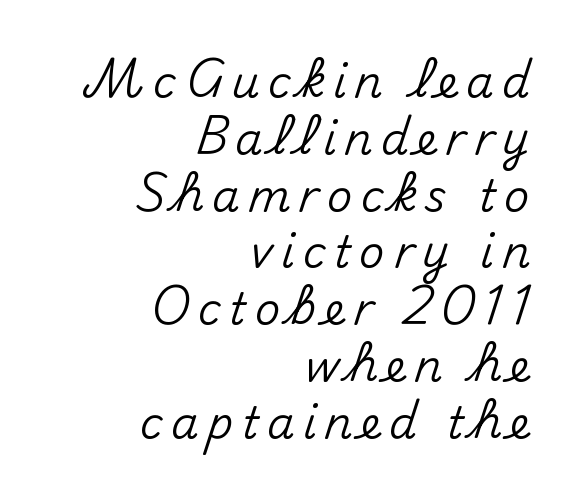
Q: Is the text italic (slanted)? A: Yes.
Q: Is the typeface a serif or a sans-serif typeface? A: Sans-serif.
Q: Is the text underlined? A: No.
Q: How is the paragraph aligned? A: Right-aligned.
Q: Is the spacing between lines tight, normal or loose? A: Normal.
Q: Width (condensed, normal, or wide)? A: Normal.
Q: Stroke contrast? A: Medium.
Q: x-height? A: Small.
Q: Monospaced? A: No.
